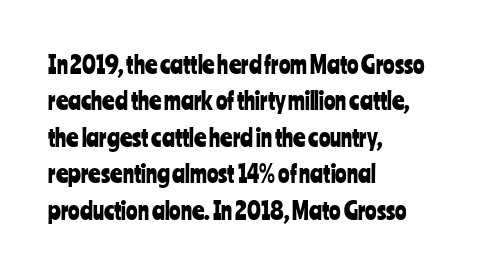
The image shows 24 px text type, upright; set left-aligned, normal line spacing (1.52x), normal letter spacing, not underlined.
